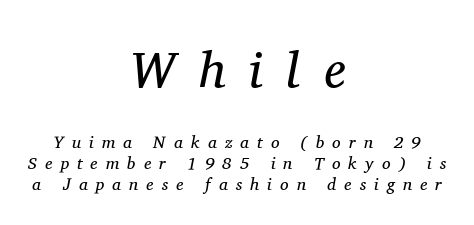
The font sits on the lighter half of the weight spectrum, regular included. Does the type have serifs? Yes, each stem ends in a small foot. The line texture is sparse and dotted thanks to wide tracking. The face used here is proportionally spaced, like ordinary book or web type. This sample uses an oblique cut, with every glyph tilted off the vertical. Only glyphs here, with clear space below each row.
